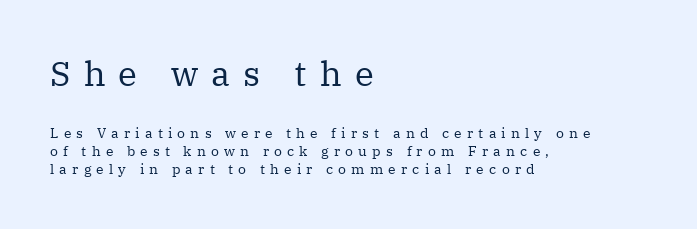
What kind of face is this? One with serifs. Does extra space separate the letters? Yes, quite a lot of it. Vertical strokes here are truly vertical. Nothing heavy about these letters — not bold at all.
